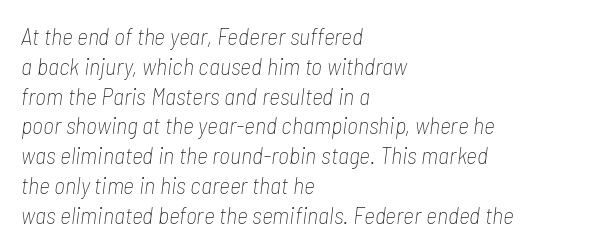
Words float on clear page, feet unadorned. There's an unmistakable incline to the writing here. Line beginnings align vertically; line endings do not. Weight: in the light-to-regular range. The horizontal fit of the characters is conventional and even.
